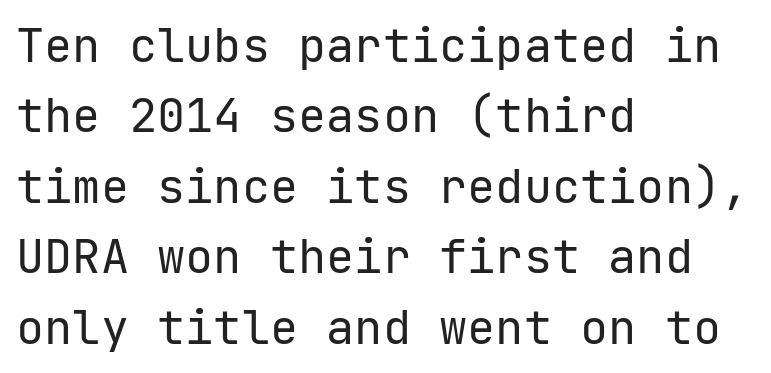
{"serif": "no", "italic": "no", "bold": "no", "weight": "regular", "width": "normal", "stroke_contrast": "low", "x_height": "medium", "monospaced": "yes", "underline": "no", "align": "left", "line_spacing": "normal", "line_spacing_ratio": 1.5, "letter_spacing": "normal", "letter_spacing_em": 0.0, "glyph_px": 47}
